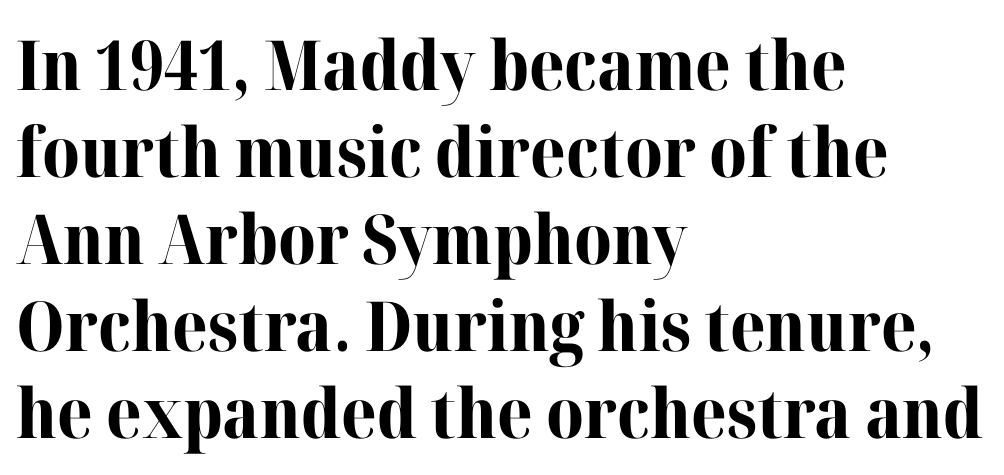
{"serif": "yes", "italic": "no", "bold": "yes", "weight": "bold", "width": "normal", "stroke_contrast": "high", "x_height": "medium", "monospaced": "no", "underline": "no", "align": "left", "line_spacing": "normal", "line_spacing_ratio": 1.26, "letter_spacing": "normal", "letter_spacing_em": 0.0, "glyph_px": 69}
